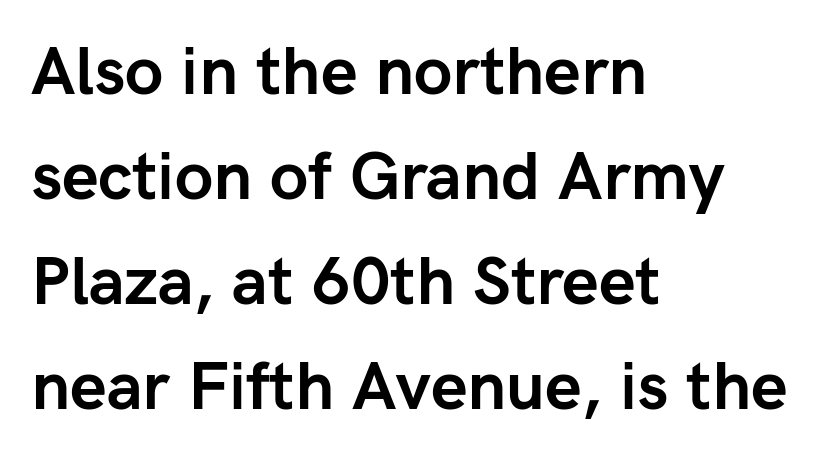
Compared with a centered layout, this one pins lines to the left instead. A roman cut, with each character standing at attention. Here the designer chose a conventional face with non-uniform glyph widths. Rows of type keep a routine distance in the vertical direction. Check the space under the baseline: it is left empty. A full-strength bold gives these letters their thick strokes.
